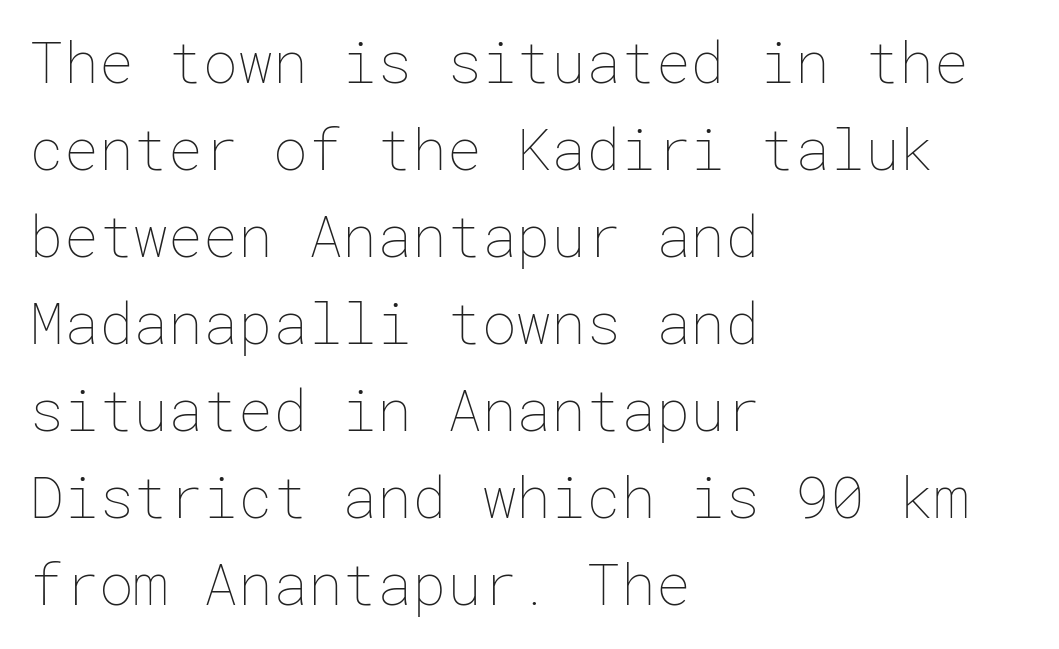
{"italic": "no", "bold": "no", "weight": "thin", "width": "normal", "stroke_contrast": "low", "x_height": "medium", "underline": "no", "align": "left", "line_spacing": "normal", "line_spacing_ratio": 1.5, "letter_spacing": "normal", "letter_spacing_em": 0.0, "glyph_px": 58}
